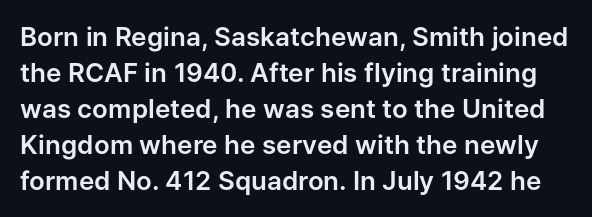
The image shows 26 px text type, upright; set normal line spacing (1.38x), normal letter spacing, not underlined.
